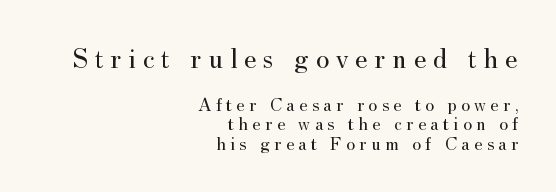
Look at the bottom of the vertical strokes: they flare into serifs here. The foot of each line stays bare and open. The letters advance in unequal steps, a hallmark of proportional type. Weight: regular or lighter.
